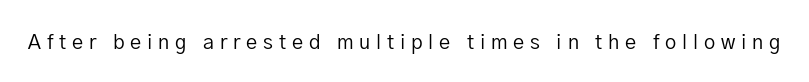
{"italic": "no", "bold": "no", "underline": "no", "letter_spacing": "wide", "letter_spacing_em": 0.29, "glyph_px": 20}
